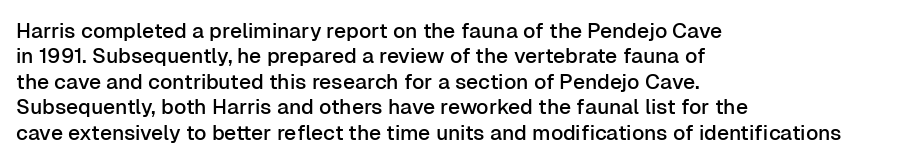
The image shows 21 px text type, upright; set left-aligned, line spacing 1.21x, normal letter spacing, not underlined.
